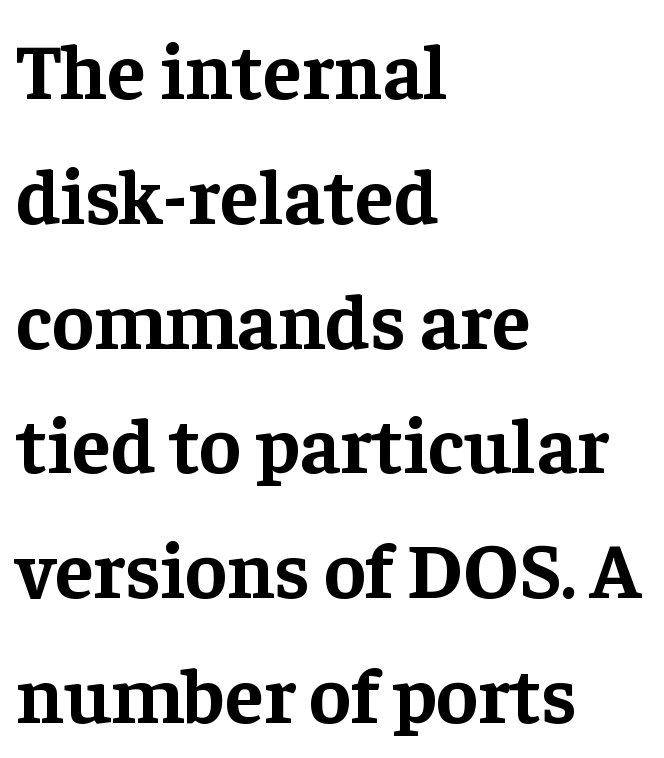
Q: Is the text bold? A: Yes.
Q: Is the text italic (slanted)? A: No, it is upright.
Q: Is the typeface a serif or a sans-serif typeface? A: Serif.
Q: Is the text underlined? A: No.
Q: How is the paragraph aligned? A: Left-aligned.
Q: Is the spacing between letters normal or unusually wide? A: Normal.
Q: Is the spacing between lines tight, normal or loose? A: Normal.
Q: Width (condensed, normal, or wide)? A: Normal.
Q: Stroke contrast? A: Low.
Q: x-height? A: Medium.
Q: Monospaced? A: No.
